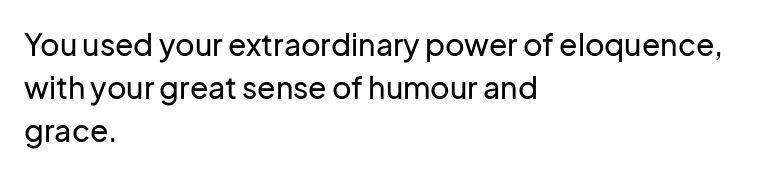
Look at the bottom of the vertical strokes: they stop flat, with no serifs. The leading is moderate, giving the passage an even texture. The baseline area is clear. The rendering uses natural spacing where letterforms have individual widths.
